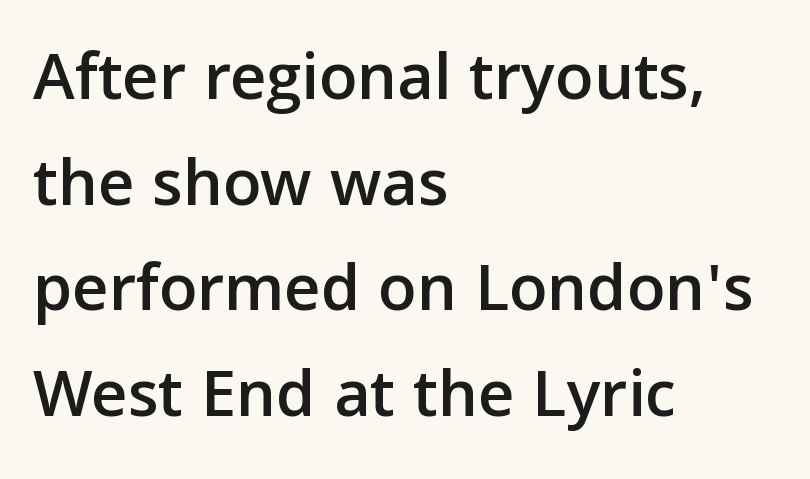
Q: Is the text italic (slanted)? A: No, it is upright.
Q: Is the typeface a serif or a sans-serif typeface? A: Sans-serif.
Q: Is the text underlined? A: No.
Q: How is the paragraph aligned? A: Left-aligned.
Q: Is the spacing between letters normal or unusually wide? A: Normal.
Q: Is the spacing between lines tight, normal or loose? A: Normal.
Q: Width (condensed, normal, or wide)? A: Normal.
Q: Stroke contrast? A: Low.
Q: x-height? A: Medium.
Q: Monospaced? A: No.
